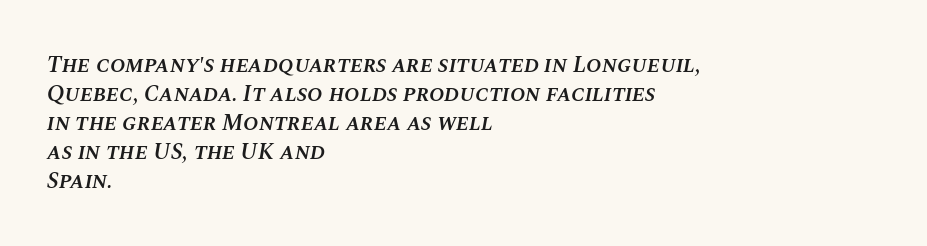
The image shows 23 px text type, italic (leaning right); set left-aligned, normal line spacing (1.26x), normal letter spacing, not underlined.
